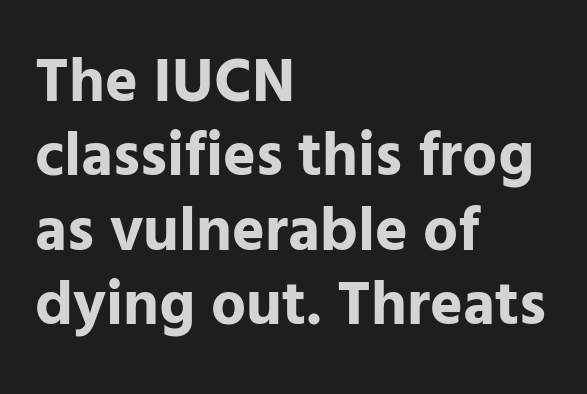
The image shows 62 px bold sans-serif type, upright; set left-aligned, line spacing 1.2x, normal letter spacing, not underlined; low stroke contrast and a medium x-height.
